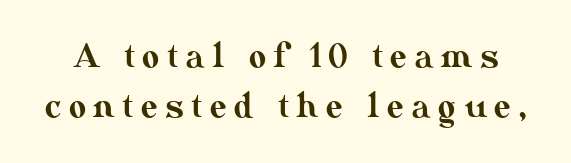
The image shows 33 px text type, upright; set normal line spacing (1.51x), unusually wide letter spacing (+0.24 em), not underlined; medium stroke contrast and a small x-height.
